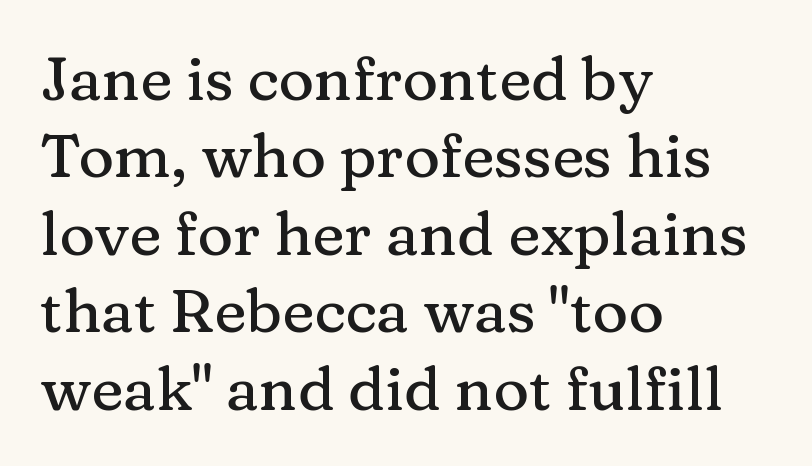
In terms of leading, this rendering sits right in the middle. In CSS terms this would be text-align: left. The letters advance in unequal steps, a hallmark of proportional type. Clear beneath every line of the passage.
